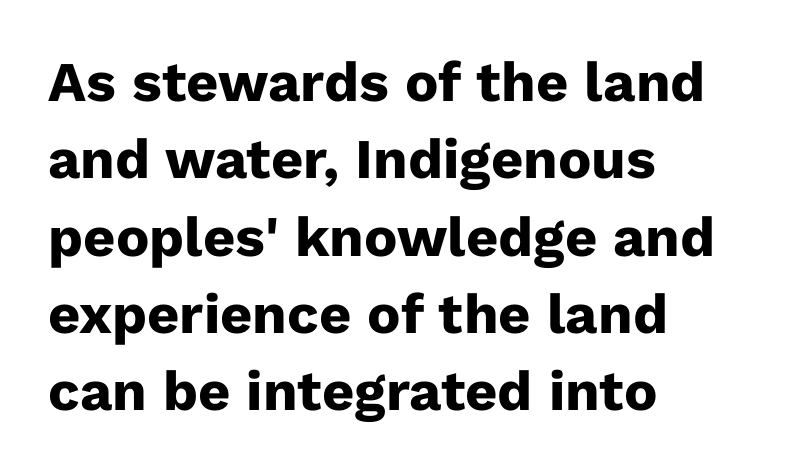
{"serif": "no", "italic": "no", "bold": "yes", "weight": "heavy", "width": "normal", "stroke_contrast": "low", "x_height": "medium", "monospaced": "no", "underline": "no", "align": "left", "line_spacing": "normal", "line_spacing_ratio": 1.38, "letter_spacing": "normal", "letter_spacing_em": 0.0, "glyph_px": 56}
